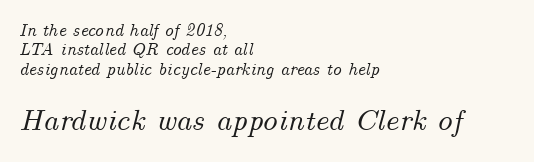
Q: Is the text italic (slanted)? A: Yes, it leans right by about 14 degrees.
Q: Is the text underlined? A: No.
Q: How is the paragraph aligned? A: Left-aligned.
Q: Is the spacing between letters normal or unusually wide? A: Normal.
Q: Is the spacing between lines tight, normal or loose? A: Tight.
Q: Which block of text is set in a larger size, the first (top) or the second (bottom)? A: The second (bottom) one.
Q: Width (condensed, normal, or wide)? A: Normal.
Q: Stroke contrast? A: Medium.
Q: x-height? A: Small.
Q: Monospaced? A: No.
